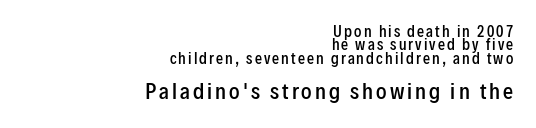
Q: Is the text bold? A: Semi-bold.
Q: Is the text italic (slanted)? A: No, it is upright.
Q: Is the text underlined? A: No.
Q: How is the paragraph aligned? A: Right-aligned.
Q: Is the spacing between lines tight, normal or loose? A: Tight.
Q: Which block of text is set in a larger size, the first (top) or the second (bottom)? A: The second (bottom) one.
